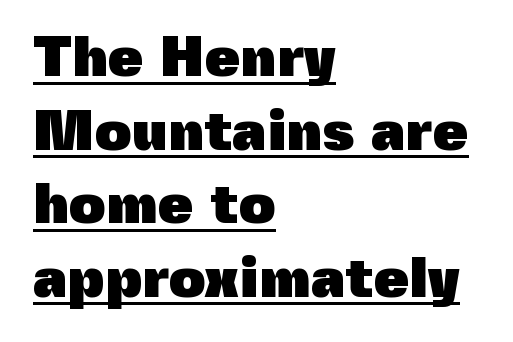
The image shows 57 px heavy sans-serif type, upright; set left-aligned, normal line spacing (1.29x), normal letter spacing, underlined; a medium x-height.
